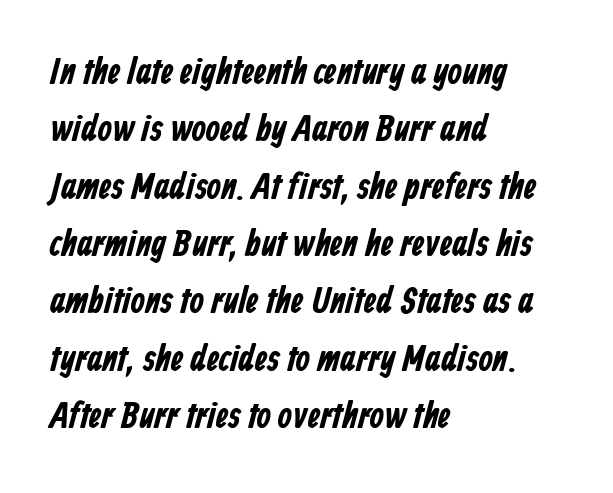
{"serif": "no", "bold": "yes", "weight": "bold", "width": "condensed", "stroke_contrast": "low", "x_height": "medium", "monospaced": "no", "underline": "no", "align": "left", "line_spacing": "normal", "line_spacing_ratio": 1.55, "letter_spacing": "normal", "letter_spacing_em": 0.0, "glyph_px": 37}
